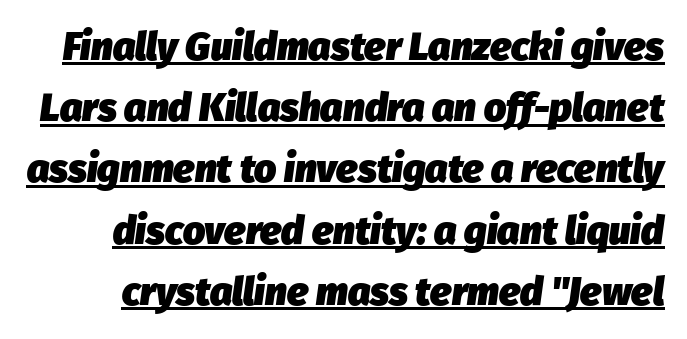
{"italic": "yes", "lean": "right", "slant_degrees": 8, "bold": "yes", "weight": "heavy", "width": "normal", "stroke_contrast": "low", "x_height": "medium", "monospaced": "no", "underline": "yes", "line_spacing": "normal", "line_spacing_ratio": 1.57, "letter_spacing": "normal", "letter_spacing_em": 0.0, "glyph_px": 39}
